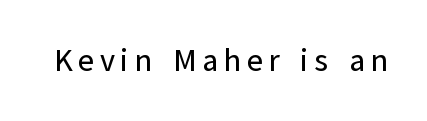
Q: Is the text italic (slanted)? A: No, it is upright.
Q: Is the typeface a serif or a sans-serif typeface? A: Sans-serif.
Q: Is the text underlined? A: No.
Q: Width (condensed, normal, or wide)? A: Normal.
Q: Stroke contrast? A: Low.
Q: x-height? A: Medium.
Q: Monospaced? A: No.
